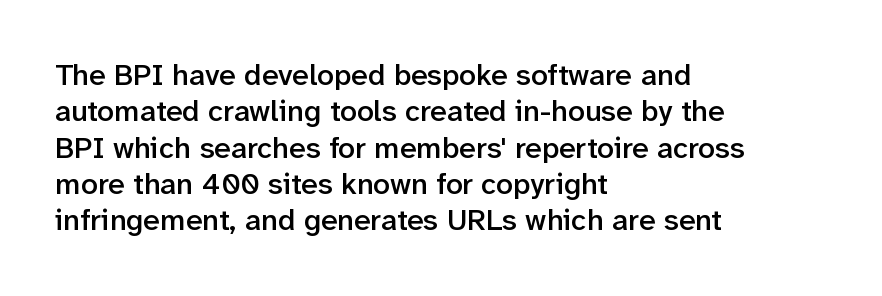
{"serif": "no", "italic": "no", "bold": "semi", "weight": "semibold", "width": "normal", "stroke_contrast": "low", "x_height": "medium", "monospaced": "no", "underline": "no", "align": "left", "line_spacing_ratio": 1.21, "letter_spacing": "normal", "letter_spacing_em": 0.0, "glyph_px": 30}
